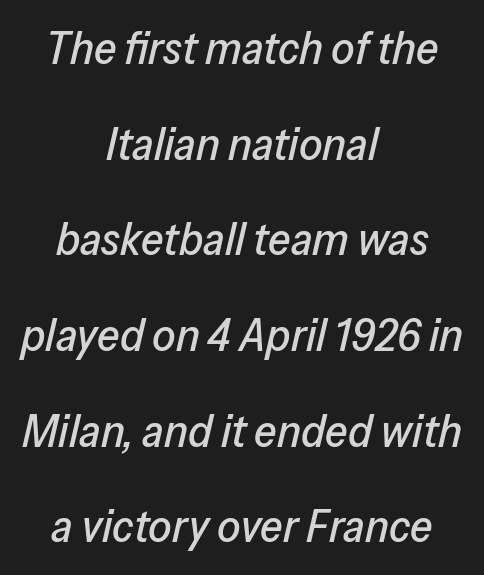
The image shows 46 px text type, italic (leaning right); set centered, loose line spacing (2.08x), normal letter spacing, not underlined; low stroke contrast and a medium x-height.
